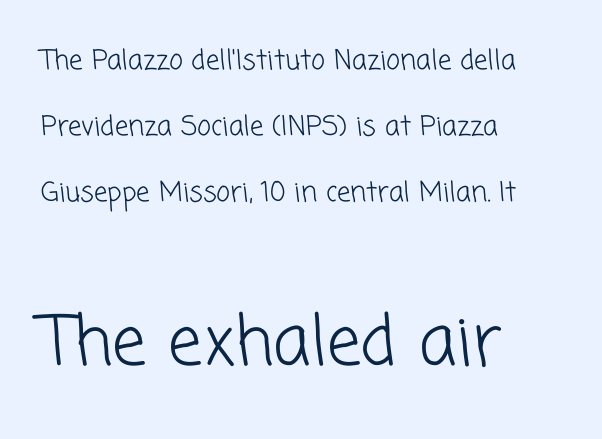
This layout puts the modest block above and the oversized block below. This sample trades compactness for vertical openness between lines. The typesetting does not lean heavy: it is not bold. This sample uses a sans-serif face. Is this a fixed-width face? No — the glyphs have proportional, varying widths. The words here are not underlined.
